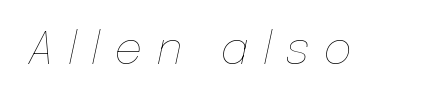
{"italic": "yes", "lean": "right", "slant_degrees": 12, "bold": "no", "weight": "thin", "width": "normal", "stroke_contrast": "low", "x_height": "medium", "monospaced": "no", "underline": "no", "letter_spacing": "wide", "letter_spacing_em": 0.29, "glyph_px": 45}
